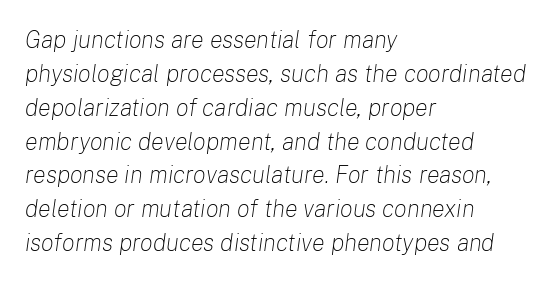
Q: Is the text bold? A: No.
Q: Is the text italic (slanted)? A: Yes, it leans right by about 8 degrees.
Q: Is the text underlined? A: No.
Q: How is the paragraph aligned? A: Left-aligned.
Q: Is the spacing between letters normal or unusually wide? A: Normal.
Q: Is the spacing between lines tight, normal or loose? A: Normal.
